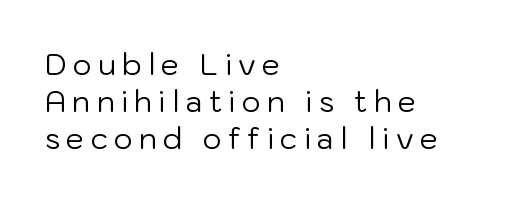
Q: Is the text bold? A: No.
Q: Is the text italic (slanted)? A: No, it is upright.
Q: Is the typeface a serif or a sans-serif typeface? A: Sans-serif.
Q: Is the text underlined? A: No.
Q: How is the paragraph aligned? A: Left-aligned.
Q: Is the spacing between letters normal or unusually wide? A: Unusually wide.
Q: Is the spacing between lines tight, normal or loose? A: Normal.
Q: Width (condensed, normal, or wide)? A: Normal.
Q: Stroke contrast? A: Low.
Q: x-height? A: Medium.
Q: Monospaced? A: No.
